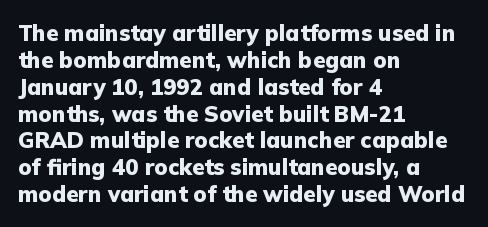
Q: Is the text bold? A: Yes.
Q: Is the text italic (slanted)? A: No, it is upright.
Q: Is the text underlined? A: No.
Q: How is the paragraph aligned? A: Left-aligned.
Q: Is the spacing between letters normal or unusually wide? A: Normal.
